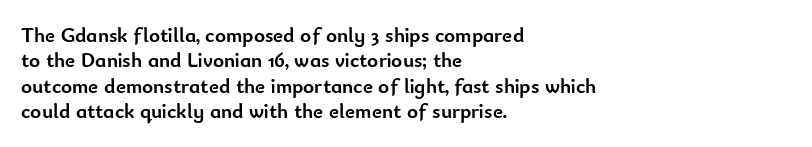
The gaps between neighbouring characters are ordinary and unremarkable. Heavy, bold letterforms. Posture: straight, roman, zero tilt. Caption: multi-line text, flush left, ragged right. Clear beneath every line of the passage.
